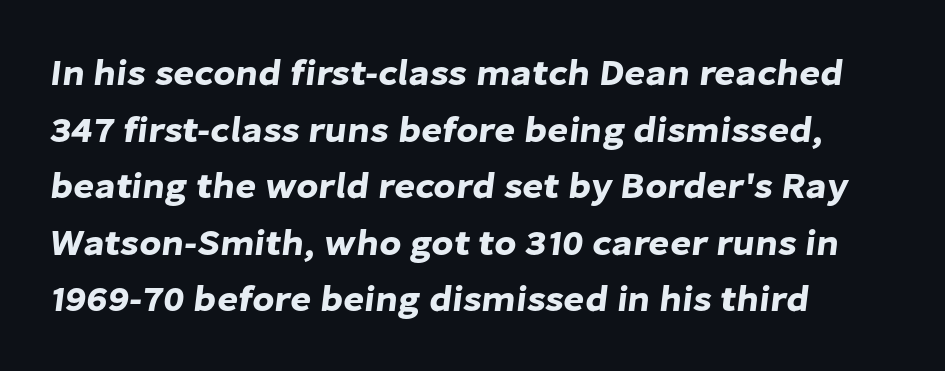
The image shows 36 px sans-serif type; set left-aligned, normal line spacing (1.57x), normal letter spacing, not underlined; low stroke contrast and a medium x-height.
